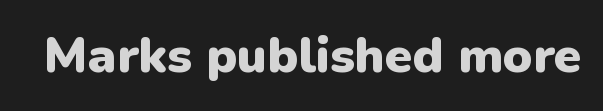
The image shows 50 px heavy sans-serif type, upright; set normal letter spacing, not underlined; low stroke contrast and a medium x-height.
